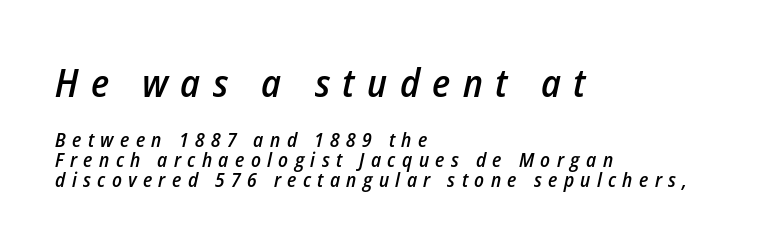
The rendering inserts visible extra space after every character. This sample has the flowing, uneven cadence of proportional lettering. This layout puts the oversized block above and the modest block below. Notice the strokes are somewhat thickened but not fully heavy: this is a semibold. This rendering uses left alignment, leaving the right contour irregular.
